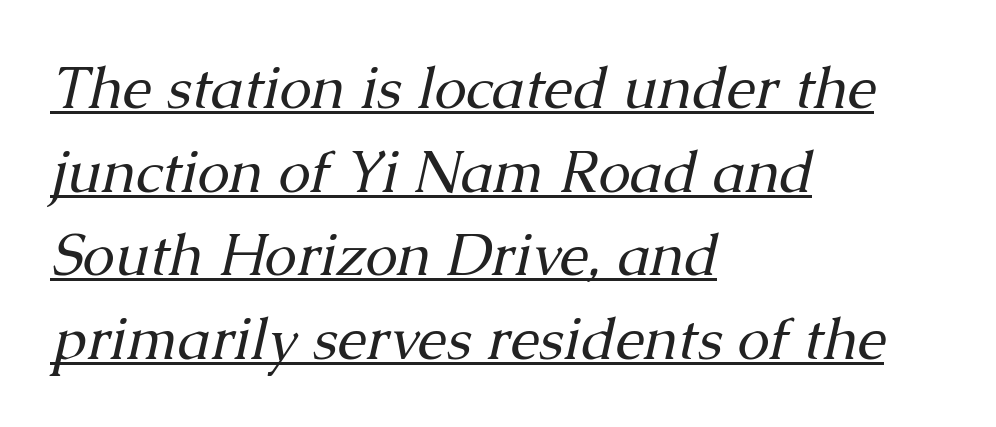
Honestly, the row spacing looks completely unremarkable. Serifs: yes, visible at the terminals of the letterforms. Weight: regular or lighter. The string is rendered with underlining switched on. The setting favours the left margin, as ordinary paragraphs usually do.
